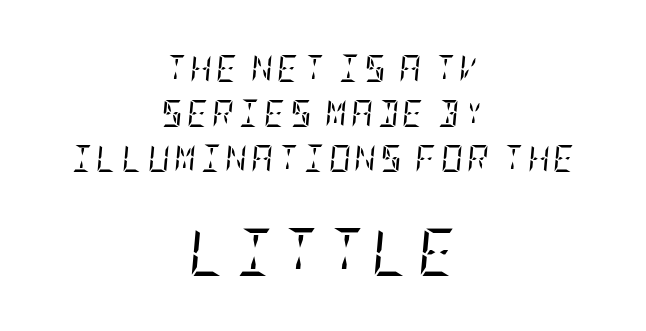
{"serif": "yes", "italic": "yes", "lean": "right", "slant_degrees": 5, "bold": "no", "weight": "regular", "width": "condensed", "stroke_contrast": "low", "x_height": "large", "underline": "no", "align": "center", "line_spacing": "normal", "line_spacing_ratio": 1.66, "larger_block": "second", "size_ratio": 1.78, "glyph_px": 48}
